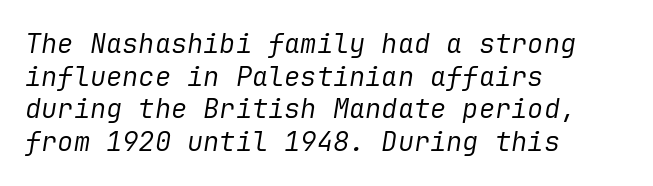
{"italic": "yes", "lean": "right", "slant_degrees": 9, "bold": "no", "underline": "no", "align": "left", "line_spacing_ratio": 1.21, "letter_spacing": "normal", "letter_spacing_em": 0.0, "glyph_px": 27}
